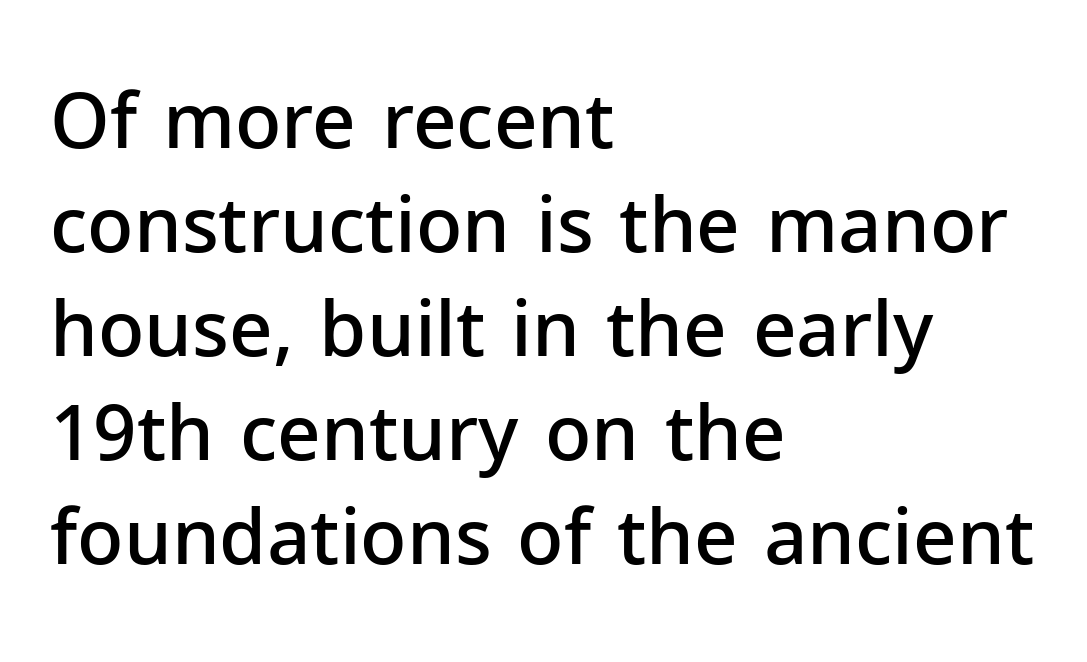
{"serif": "no", "italic": "no", "bold": "semi", "weight": "semibold", "width": "normal", "stroke_contrast": "low", "x_height": "medium", "monospaced": "no", "underline": "no", "align": "left", "line_spacing": "normal", "line_spacing_ratio": 1.37, "letter_spacing": "normal", "letter_spacing_em": 0.0, "glyph_px": 76}
